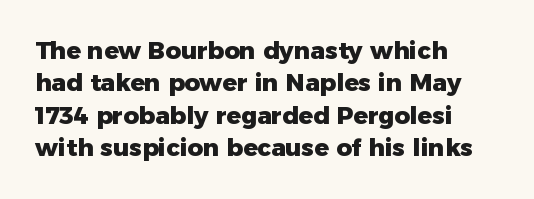
{"italic": "no", "bold": "yes", "underline": "no", "align": "left", "line_spacing": "normal", "line_spacing_ratio": 1.35, "letter_spacing": "normal", "letter_spacing_em": 0.0, "glyph_px": 24}
